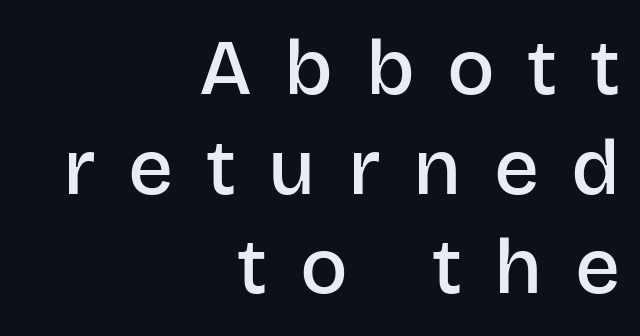
{"serif": "no", "italic": "no", "bold": "semi", "weight": "semibold", "width": "normal", "stroke_contrast": "low", "x_height": "large", "monospaced": "no", "underline": "no", "align": "right", "line_spacing": "normal", "line_spacing_ratio": 1.26, "letter_spacing": "wide", "letter_spacing_em": 0.41, "glyph_px": 79}
